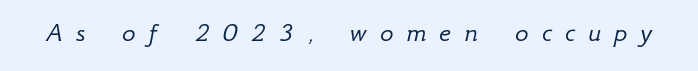
The image shows 28 px light type, italic (leaning right); set unusually wide letter spacing (+0.47 em), not underlined; low stroke contrast and a small x-height.
